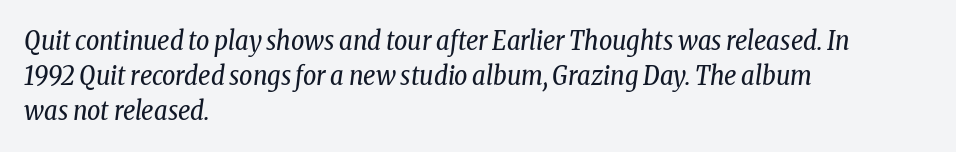
{"italic": "yes", "lean": "right", "slant_degrees": 8, "bold": "no", "underline": "no", "align": "left", "line_spacing": "normal", "line_spacing_ratio": 1.34, "letter_spacing": "normal", "letter_spacing_em": 0.0, "glyph_px": 26}
